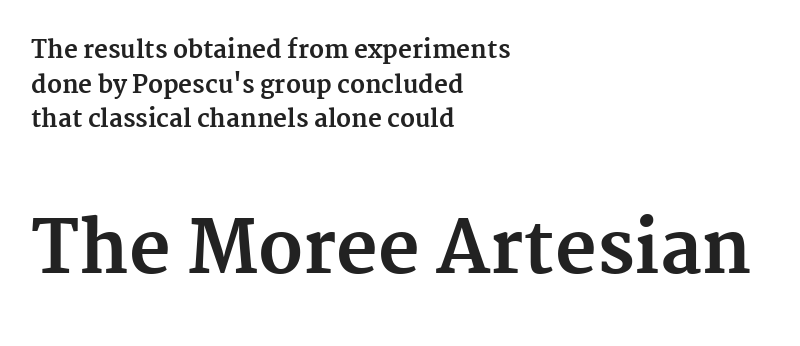
Q: Is the text bold? A: Yes.
Q: Is the text italic (slanted)? A: No, it is upright.
Q: Is the typeface a serif or a sans-serif typeface? A: Serif.
Q: Is the text underlined? A: No.
Q: How is the paragraph aligned? A: Left-aligned.
Q: Is the spacing between letters normal or unusually wide? A: Normal.
Q: Is the spacing between lines tight, normal or loose? A: Normal.
Q: Which block of text is set in a larger size, the first (top) or the second (bottom)? A: The second (bottom) one.
Q: Width (condensed, normal, or wide)? A: Normal.
Q: Stroke contrast? A: Medium.
Q: x-height? A: Medium.
Q: Monospaced? A: No.
